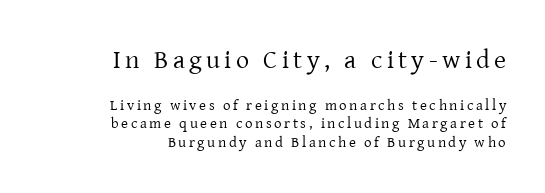
Q: Is the text bold? A: No.
Q: Is the text italic (slanted)? A: No, it is upright.
Q: Is the text underlined? A: No.
Q: How is the paragraph aligned? A: Right-aligned.
Q: Is the spacing between lines tight, normal or loose? A: Normal.
Q: Which block of text is set in a larger size, the first (top) or the second (bottom)? A: The first (top) one.
